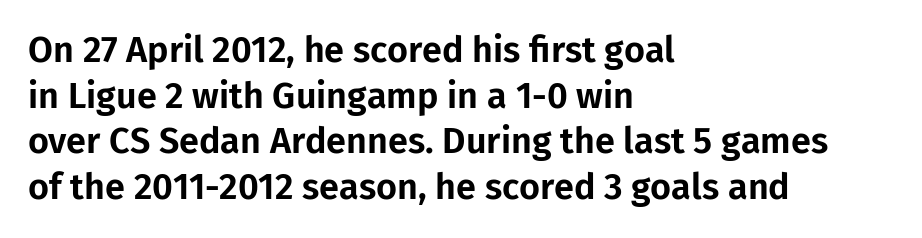
{"serif": "no", "italic": "no", "width": "normal", "stroke_contrast": "low", "x_height": "medium", "monospaced": "no", "underline": "no", "align": "left", "line_spacing": "normal", "line_spacing_ratio": 1.27, "letter_spacing": "normal", "letter_spacing_em": 0.0, "glyph_px": 36}
